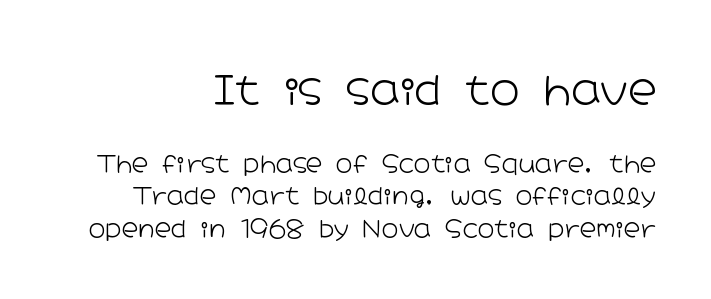
Do the characters align in a grid? No, the font is proportional. The line-height multiplier appears to be the usual default. Are there feet on the stems? There aren't — it's a sans. The letters sit at their default tracking, neither squeezed nor spread. Italic? Not at all — the glyphs are vertical.
